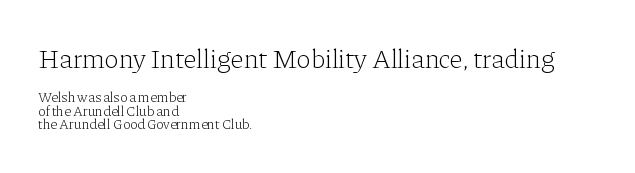
The weight would be labelled regular, book, light, or lighter still. If you measured baseline to baseline, you'd find a short distance. One-word summary of the alignment: left. Nobody drew a line under any word here.
